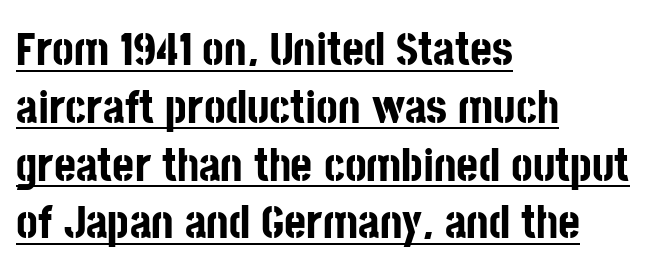
Q: Is the text bold? A: Yes.
Q: Is the text italic (slanted)? A: No, it is upright.
Q: Is the typeface a serif or a sans-serif typeface? A: Sans-serif.
Q: Is the text underlined? A: Yes.
Q: How is the paragraph aligned? A: Left-aligned.
Q: Is the spacing between letters normal or unusually wide? A: Normal.
Q: Width (condensed, normal, or wide)? A: Condensed.
Q: Stroke contrast? A: Low.
Q: x-height? A: Large.
Q: Monospaced? A: No.
